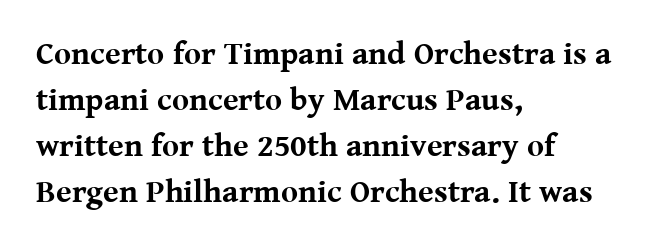
Q: Is the text bold? A: Yes.
Q: Is the text italic (slanted)? A: No, it is upright.
Q: Is the typeface a serif or a sans-serif typeface? A: Serif.
Q: Is the text underlined? A: No.
Q: How is the paragraph aligned? A: Left-aligned.
Q: Is the spacing between letters normal or unusually wide? A: Normal.
Q: Is the spacing between lines tight, normal or loose? A: Normal.
Q: Width (condensed, normal, or wide)? A: Normal.
Q: Stroke contrast? A: Medium.
Q: x-height? A: Medium.
Q: Monospaced? A: No.
